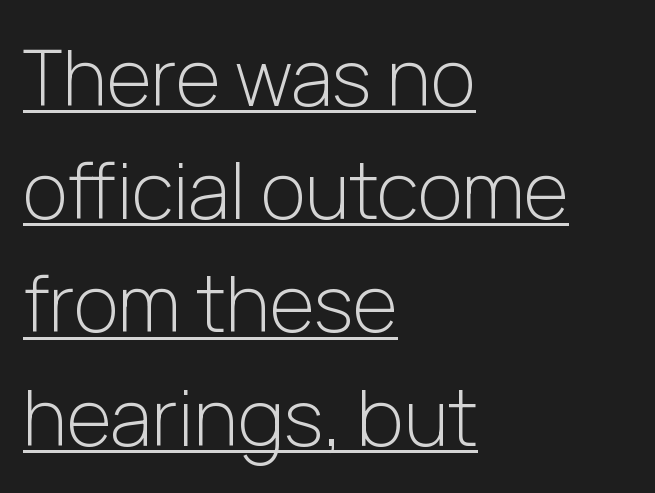
The image shows 77 px light sans-serif type, upright; set left-aligned, normal line spacing (1.47x), normal letter spacing, underlined; low stroke contrast and a medium x-height.
